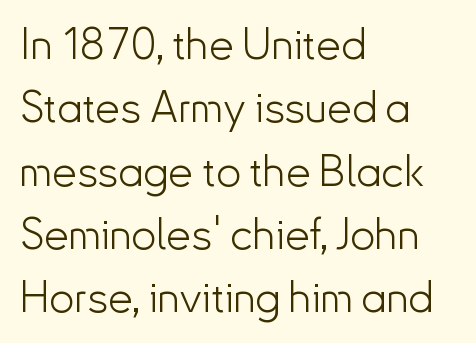
Q: Is the text bold? A: No.
Q: Is the text italic (slanted)? A: No, it is upright.
Q: Is the typeface a serif or a sans-serif typeface? A: Sans-serif.
Q: Is the text underlined? A: No.
Q: How is the paragraph aligned? A: Left-aligned.
Q: Is the spacing between letters normal or unusually wide? A: Normal.
Q: Is the spacing between lines tight, normal or loose? A: Normal.
Q: Width (condensed, normal, or wide)? A: Normal.
Q: Stroke contrast? A: Low.
Q: x-height? A: Small.
Q: Monospaced? A: No.
